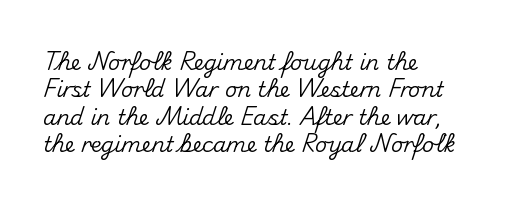
Q: Is the text italic (slanted)? A: Yes.
Q: Is the text underlined? A: No.
Q: How is the paragraph aligned? A: Left-aligned.
Q: Is the spacing between letters normal or unusually wide? A: Normal.
Q: Is the spacing between lines tight, normal or loose? A: Normal.
